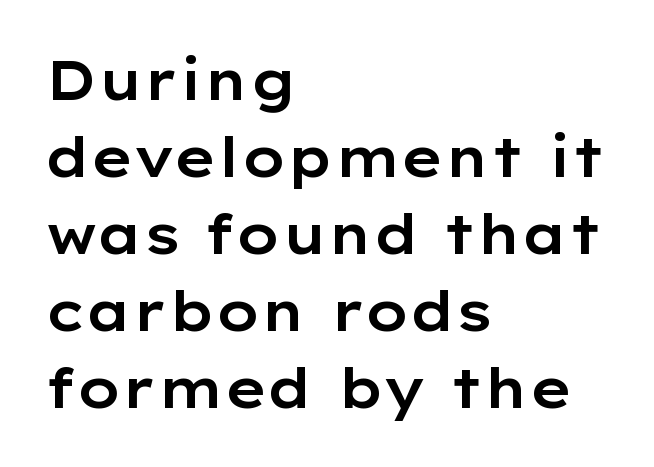
Q: Is the text italic (slanted)? A: No, it is upright.
Q: Is the typeface a serif or a sans-serif typeface? A: Sans-serif.
Q: Is the text underlined? A: No.
Q: How is the paragraph aligned? A: Left-aligned.
Q: Is the spacing between letters normal or unusually wide? A: Normal.
Q: Is the spacing between lines tight, normal or loose? A: Normal.
Q: Width (condensed, normal, or wide)? A: Wide.
Q: Stroke contrast? A: Low.
Q: x-height? A: Medium.
Q: Monospaced? A: No.
